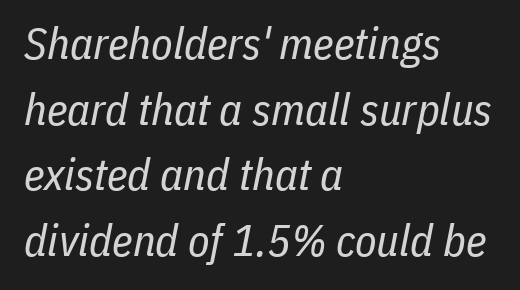
The image shows 44 px regular-weight, condensed type, italic (leaning right); set left-aligned, normal line spacing (1.49x), normal letter spacing, not underlined; low stroke contrast and a medium x-height.
